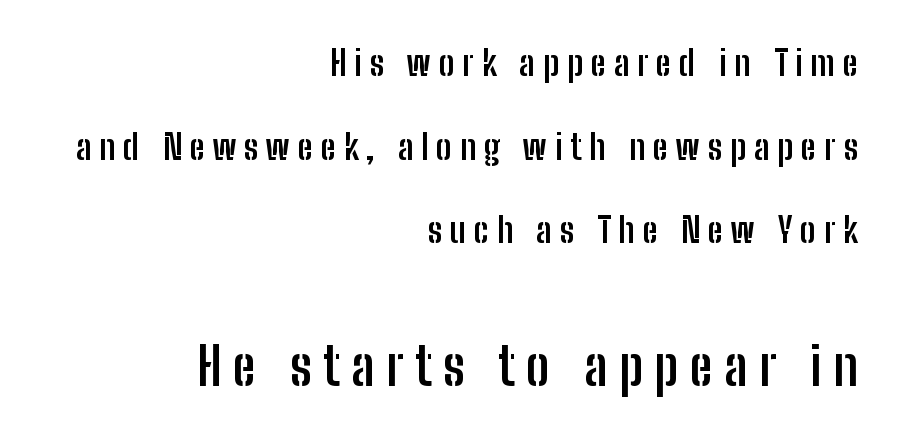
{"serif": "no", "italic": "no", "bold": "yes", "weight": "semibold", "width": "condensed", "stroke_contrast": "low", "x_height": "medium", "monospaced": "no", "underline": "no", "align": "right", "line_spacing": "loose", "line_spacing_ratio": 2.39, "letter_spacing": "wide", "letter_spacing_em": 0.22, "larger_block": "second", "size_ratio": 1.49, "glyph_px": 52}
